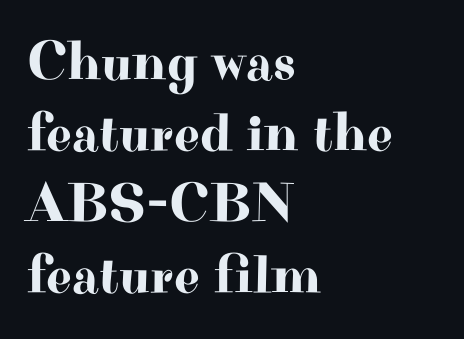
The image shows 56 px wide serif type, upright; set left-aligned, normal line spacing (1.27x), normal letter spacing, not underlined; high stroke contrast and a small x-height.
